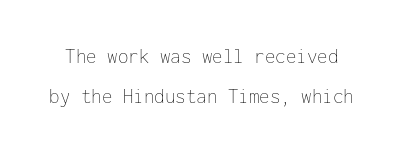
Q: Is the text bold? A: No.
Q: Is the text italic (slanted)? A: No, it is upright.
Q: Is the text underlined? A: No.
Q: Is the spacing between letters normal or unusually wide? A: Normal.
